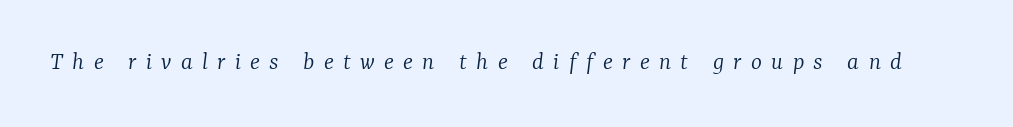
Weight class: somewhere from thin through regular. Unmarked baselines from the first word to the last. Italic? Definitely — the glyphs are oblique. Does extra space separate the letters? Yes, quite a lot of it.
